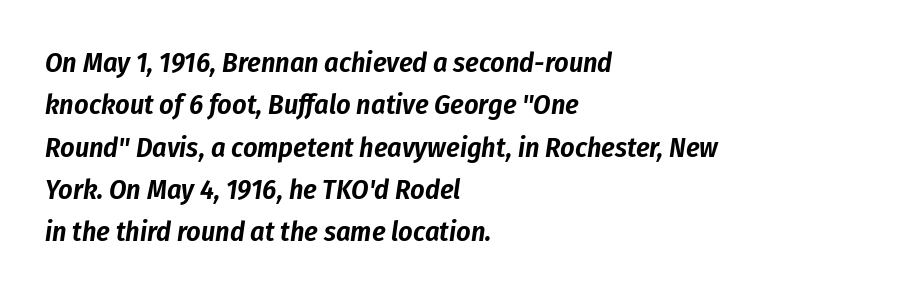
The image shows 28 px condensed type, italic (leaning right); set left-aligned, normal line spacing (1.51x), normal letter spacing, not underlined; low stroke contrast and a medium x-height.
